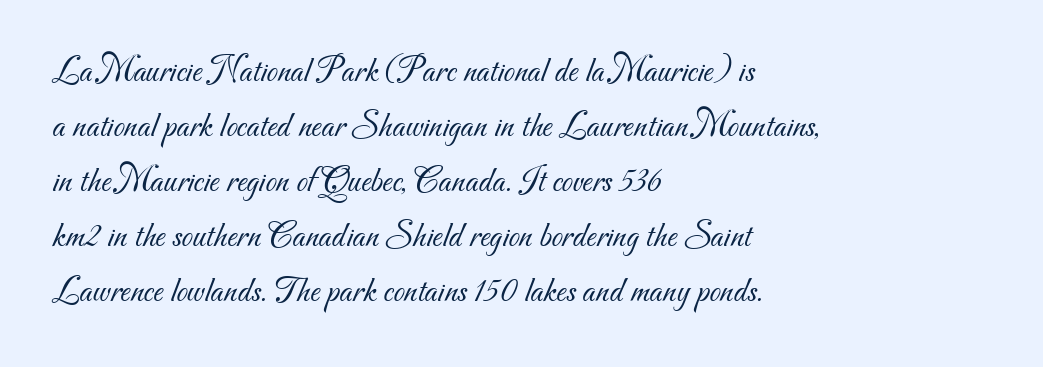
The typesetter chose a ragged-right arrangement here. You could call the tracking neutral — neither tight nor loose. Nothing sits at the stroke ends, so this counts as sans-serif. Stroke mass is kept to a normal reading level or below. Interline gaps are of average width in this sample. Varying glyph widths throughout — classic text-font behaviour.
